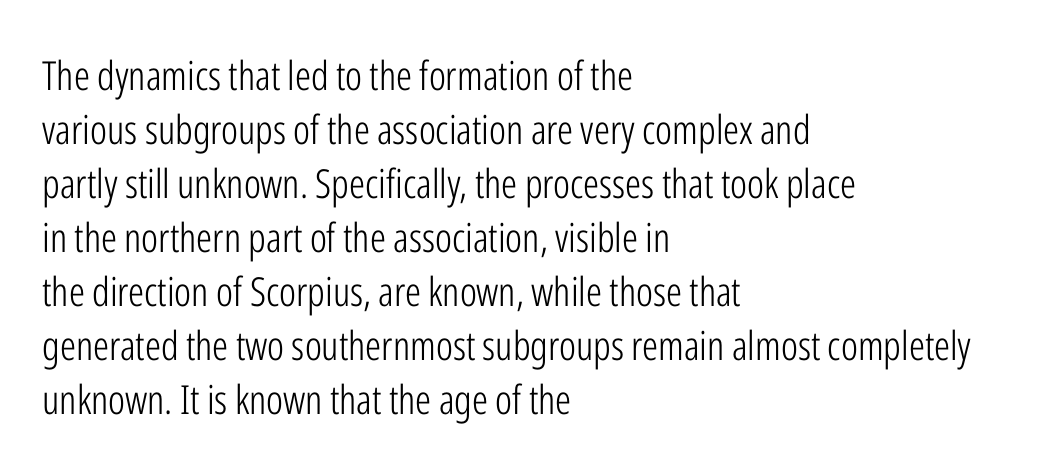
Q: Is the text bold? A: No.
Q: Is the text italic (slanted)? A: No, it is upright.
Q: Is the typeface a serif or a sans-serif typeface? A: Sans-serif.
Q: Is the text underlined? A: No.
Q: How is the paragraph aligned? A: Left-aligned.
Q: Is the spacing between letters normal or unusually wide? A: Normal.
Q: Is the spacing between lines tight, normal or loose? A: Normal.
Q: Width (condensed, normal, or wide)? A: Condensed.
Q: Stroke contrast? A: Low.
Q: x-height? A: Medium.
Q: Monospaced? A: No.
